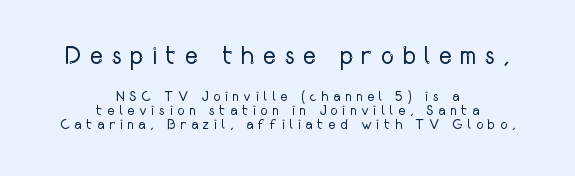
No word sits above an underline. Larger block? The one above; the one below is distinctly smaller. Horizontal bands of white between lines are thin slivers. Every stem runs plumb, perpendicular to the baseline. Weight: not bold — regular or lighter.
